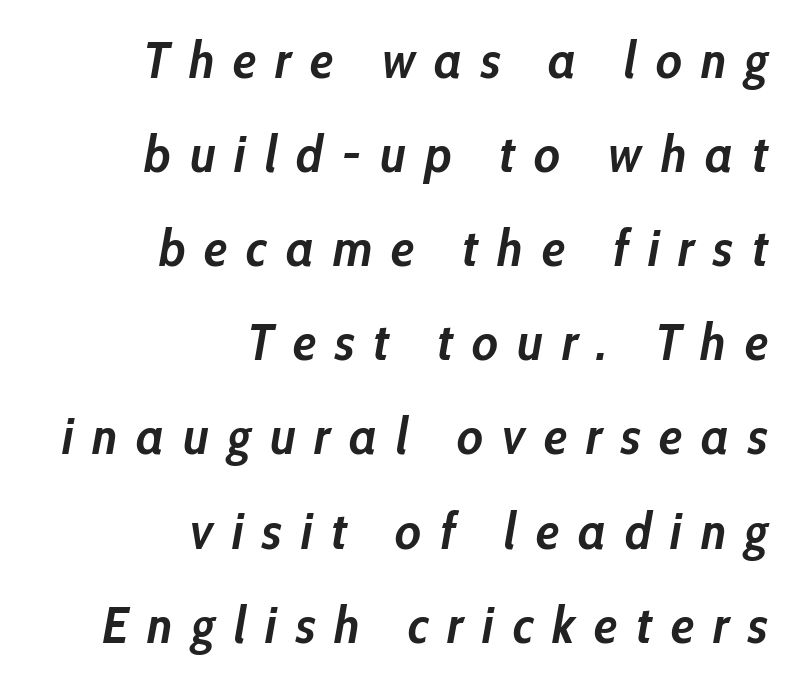
Q: Is the text bold? A: Yes.
Q: Is the text italic (slanted)? A: Yes, it leans right by about 10 degrees.
Q: Is the text underlined? A: No.
Q: How is the paragraph aligned? A: Right-aligned.
Q: Is the spacing between letters normal or unusually wide? A: Unusually wide.
Q: Width (condensed, normal, or wide)? A: Condensed.
Q: Stroke contrast? A: Low.
Q: x-height? A: Medium.
Q: Monospaced? A: No.
